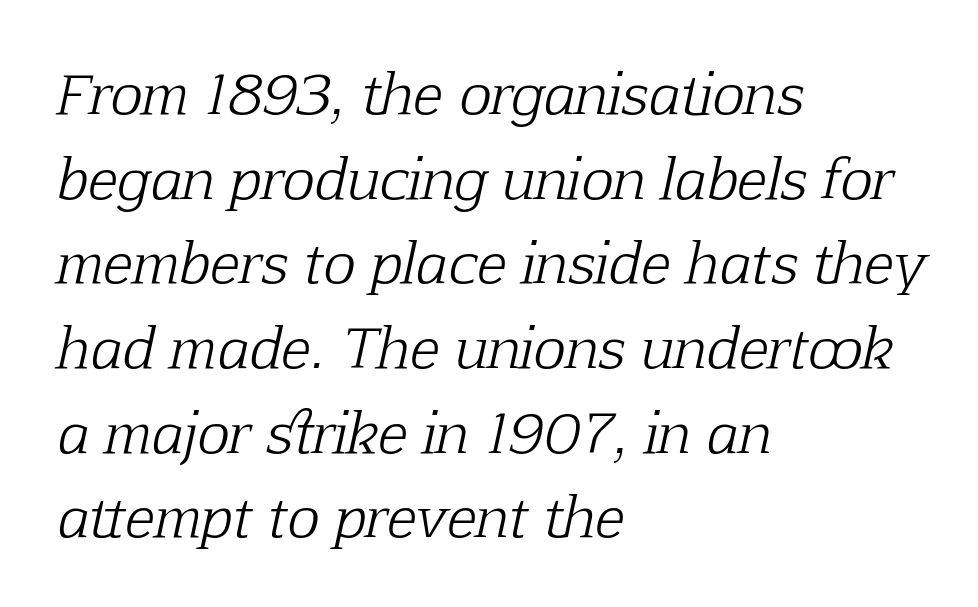
Q: Is the text bold? A: No.
Q: Is the text italic (slanted)? A: Yes, it leans right by about 12 degrees.
Q: Is the typeface a serif or a sans-serif typeface? A: Serif.
Q: Is the text underlined? A: No.
Q: How is the paragraph aligned? A: Left-aligned.
Q: Is the spacing between letters normal or unusually wide? A: Normal.
Q: Is the spacing between lines tight, normal or loose? A: Normal.
Q: Width (condensed, normal, or wide)? A: Normal.
Q: Stroke contrast? A: Low.
Q: x-height? A: Medium.
Q: Monospaced? A: No.
